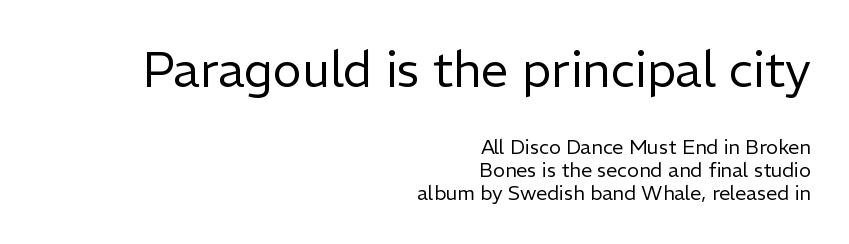
Q: Is the text bold? A: No.
Q: Is the text italic (slanted)? A: No, it is upright.
Q: Is the typeface a serif or a sans-serif typeface? A: Sans-serif.
Q: Is the text underlined? A: No.
Q: How is the paragraph aligned? A: Right-aligned.
Q: Is the spacing between letters normal or unusually wide? A: Normal.
Q: Is the spacing between lines tight, normal or loose? A: Tight.
Q: Which block of text is set in a larger size, the first (top) or the second (bottom)? A: The first (top) one.
Q: Width (condensed, normal, or wide)? A: Normal.
Q: Stroke contrast? A: Low.
Q: x-height? A: Medium.
Q: Monospaced? A: No.
